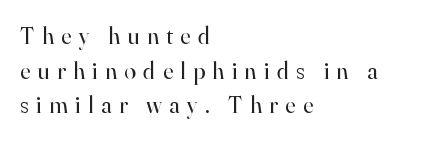
{"italic": "no", "bold": "no", "underline": "no", "align": "left", "line_spacing": "normal", "line_spacing_ratio": 1.44, "letter_spacing": "wide", "letter_spacing_em": 0.31, "glyph_px": 24}
